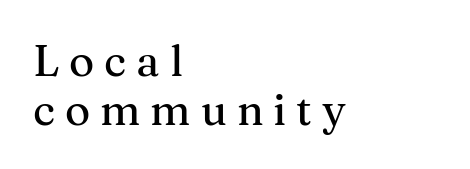
Q: Is the text italic (slanted)? A: No, it is upright.
Q: Is the typeface a serif or a sans-serif typeface? A: Serif.
Q: Is the text underlined? A: No.
Q: How is the paragraph aligned? A: Left-aligned.
Q: Is the spacing between letters normal or unusually wide? A: Unusually wide.
Q: Is the spacing between lines tight, normal or loose? A: Tight.
Q: Width (condensed, normal, or wide)? A: Normal.
Q: Stroke contrast? A: Medium.
Q: x-height? A: Medium.
Q: Monospaced? A: No.
